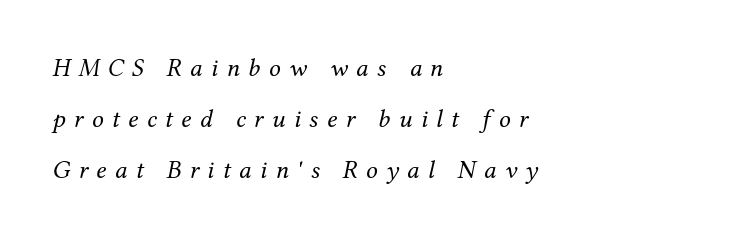
Q: Is the text bold? A: No.
Q: Is the text italic (slanted)? A: Yes, it leans right by about 12 degrees.
Q: Is the text underlined? A: No.
Q: How is the paragraph aligned? A: Left-aligned.
Q: Is the spacing between letters normal or unusually wide? A: Unusually wide.
Q: Is the spacing between lines tight, normal or loose? A: Loose.
